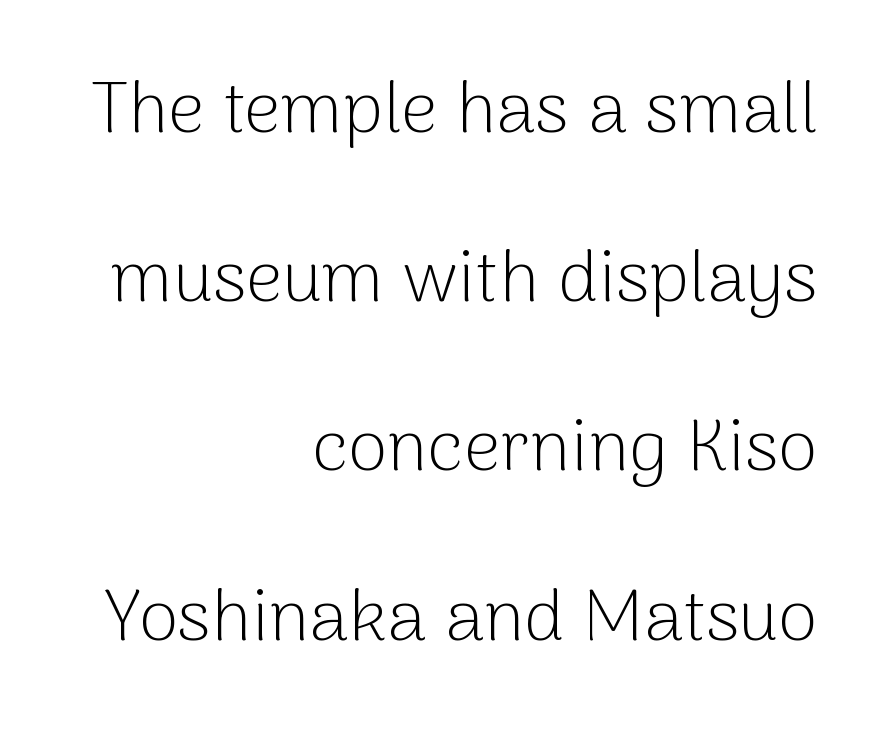
Q: Is the text bold? A: No.
Q: Is the text italic (slanted)? A: No, it is upright.
Q: Is the typeface a serif or a sans-serif typeface? A: Sans-serif.
Q: Is the text underlined? A: No.
Q: How is the paragraph aligned? A: Right-aligned.
Q: Is the spacing between letters normal or unusually wide? A: Normal.
Q: Is the spacing between lines tight, normal or loose? A: Loose.
Q: Width (condensed, normal, or wide)? A: Normal.
Q: Stroke contrast? A: Low.
Q: x-height? A: Medium.
Q: Monospaced? A: No.
